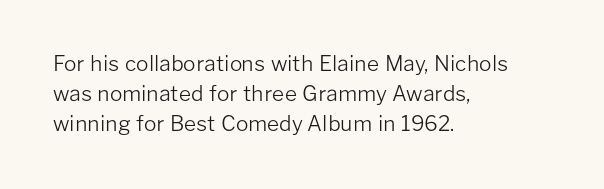
Regarding leading, the lines here are spaced in the standard way. Underline: absent. A classic flush-left, rag-right setting is used for this passage. Every character sits straight up, as roman type does.
